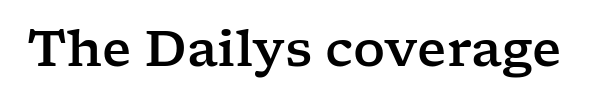
{"serif": "yes", "italic": "no", "width": "wide", "stroke_contrast": "low", "x_height": "medium", "monospaced": "no", "underline": "no", "letter_spacing": "normal", "letter_spacing_em": 0.0, "glyph_px": 50}
